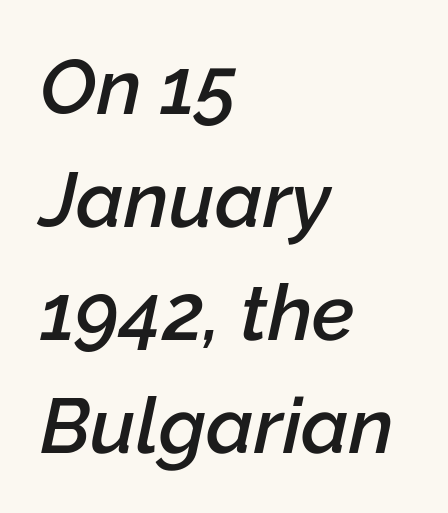
The image shows 78 px semibold type, italic (leaning right); set left-aligned, normal line spacing (1.45x), normal letter spacing, not underlined; low stroke contrast and a medium x-height.
